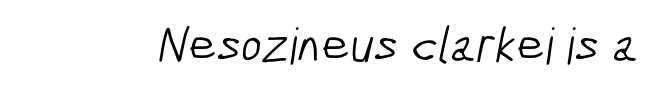
Q: Is the text bold? A: No.
Q: Is the typeface a serif or a sans-serif typeface? A: Sans-serif.
Q: Is the text underlined? A: No.
Q: Is the spacing between letters normal or unusually wide? A: Normal.
Q: Width (condensed, normal, or wide)? A: Condensed.
Q: Stroke contrast? A: Low.
Q: x-height? A: Medium.
Q: Monospaced? A: No.
